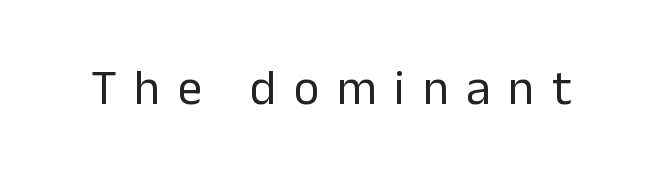
The image shows 49 px regular-weight sans-serif type, upright; set unusually wide letter spacing (+0.36 em), not underlined; low stroke contrast and a medium x-height.
